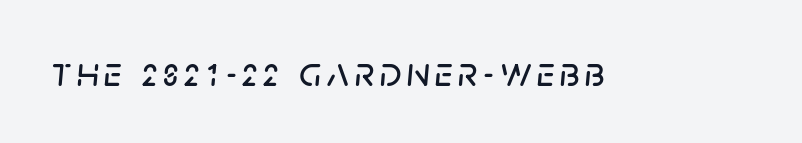
Q: Is the text italic (slanted)? A: Yes, it leans right by about 5 degrees.
Q: Is the text underlined? A: No.
Q: Width (condensed, normal, or wide)? A: Normal.
Q: Stroke contrast? A: Low.
Q: x-height? A: Large.
Q: Monospaced? A: No.
